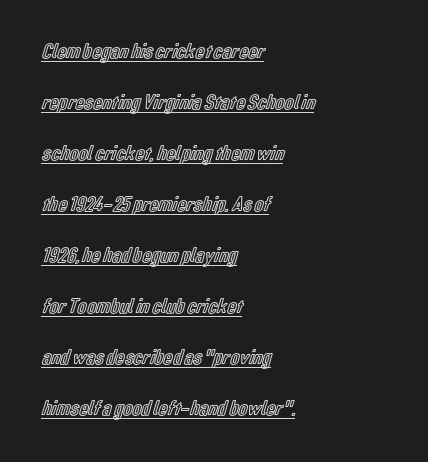
Q: Is the text italic (slanted)? A: Yes.
Q: Is the text underlined? A: Yes.
Q: How is the paragraph aligned? A: Left-aligned.
Q: Is the spacing between letters normal or unusually wide? A: Normal.
Q: Is the spacing between lines tight, normal or loose? A: Loose.
